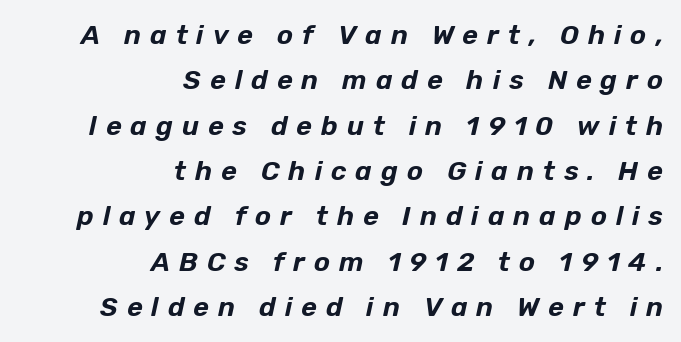
Q: Is the text italic (slanted)? A: Yes, it leans right by about 12 degrees.
Q: Is the text underlined? A: No.
Q: How is the paragraph aligned? A: Right-aligned.
Q: Is the spacing between letters normal or unusually wide? A: Unusually wide.
Q: Is the spacing between lines tight, normal or loose? A: Normal.
